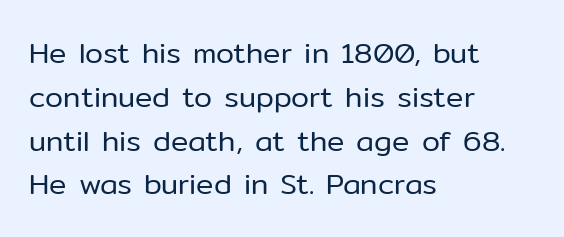
{"serif": "no", "italic": "no", "bold": "no", "weight": "regular", "width": "normal", "stroke_contrast": "low", "x_height": "medium", "monospaced": "no", "underline": "no", "align": "left", "line_spacing": "normal", "line_spacing_ratio": 1.51, "letter_spacing": "normal", "letter_spacing_em": 0.0, "glyph_px": 29}
